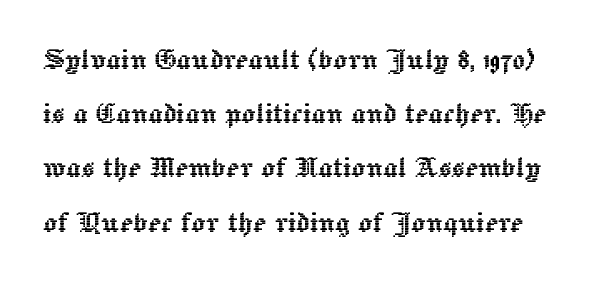
{"italic": "no", "width": "normal", "x_height": "medium", "monospaced": "no", "underline": "no", "line_spacing": "normal", "line_spacing_ratio": 1.55, "letter_spacing": "normal", "letter_spacing_em": 0.0, "glyph_px": 35}
